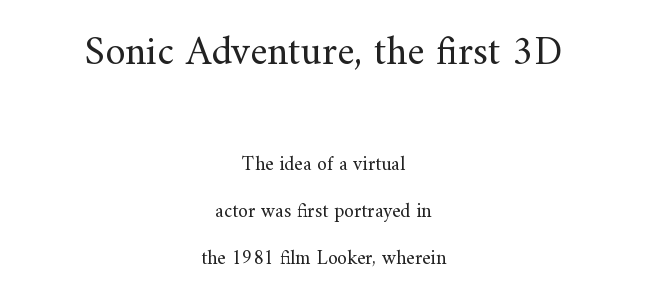
The image shows 41 px regular-weight serif type, upright; set centered, loose line spacing (2.36x), normal letter spacing, not underlined; the first (top) block is 2.05x larger; medium stroke contrast and a small x-height.
